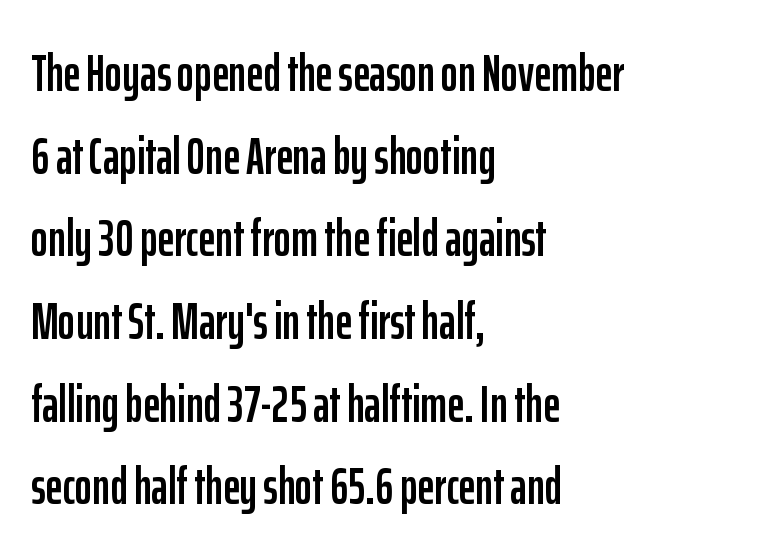
{"serif": "no", "italic": "no", "width": "condensed", "stroke_contrast": "low", "x_height": "medium", "monospaced": "no", "underline": "no", "align": "left", "line_spacing": "normal", "line_spacing_ratio": 1.59, "letter_spacing": "normal", "letter_spacing_em": 0.0, "glyph_px": 52}
